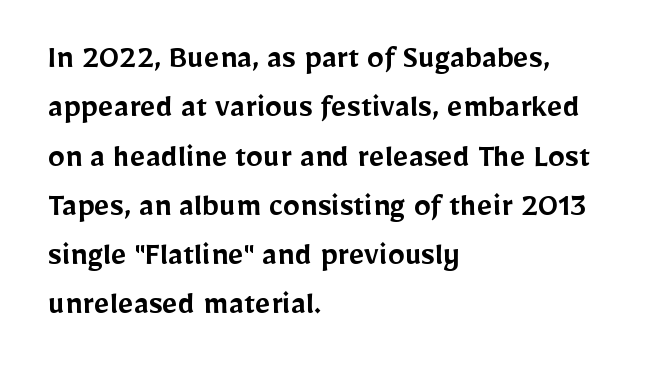
{"serif": "no", "italic": "no", "bold": "semi", "weight": "semibold", "width": "normal", "stroke_contrast": "low", "x_height": "medium", "monospaced": "no", "underline": "no", "align": "left", "line_spacing": "normal", "line_spacing_ratio": 1.45, "letter_spacing": "normal", "letter_spacing_em": 0.0, "glyph_px": 34}
